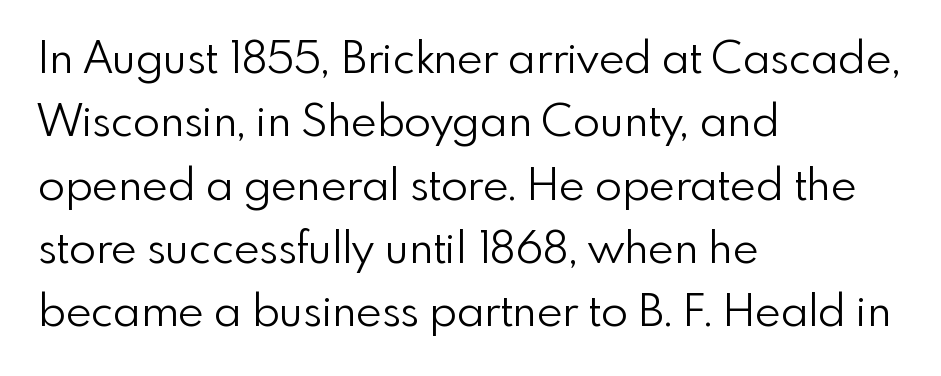
The image shows 44 px light sans-serif type, upright; set left-aligned, normal line spacing (1.44x), normal letter spacing, not underlined; a small x-height.
